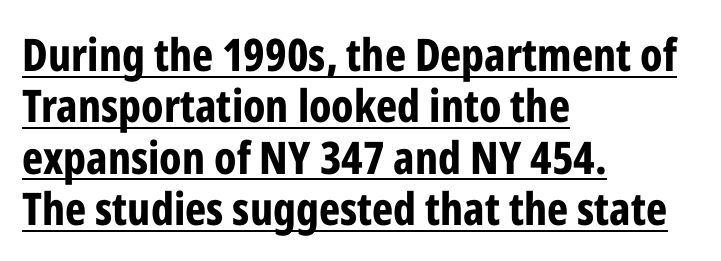
{"serif": "no", "italic": "no", "bold": "yes", "weight": "bold", "width": "condensed", "stroke_contrast": "low", "x_height": "medium", "monospaced": "no", "underline": "yes", "align": "left", "line_spacing": "tight", "line_spacing_ratio": 1.14, "letter_spacing": "normal", "letter_spacing_em": 0.0, "glyph_px": 45}
